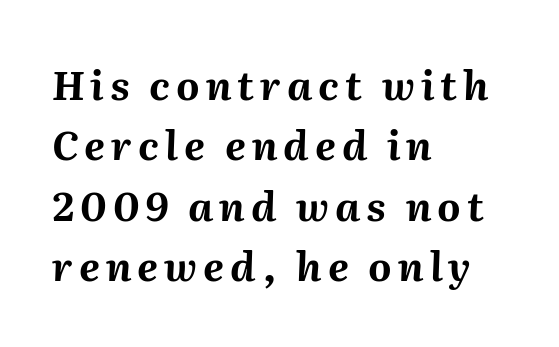
The image shows 40 px bold type, italic (leaning right); set left-aligned, normal line spacing (1.51x), not underlined; medium stroke contrast and a medium x-height.
